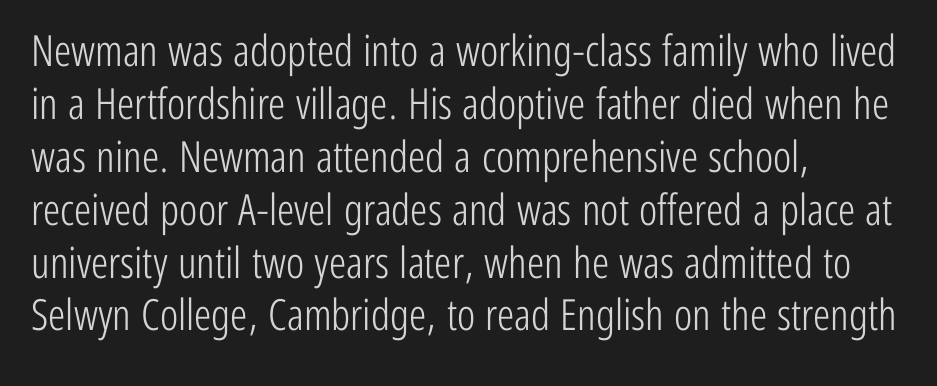
Q: Is the text bold? A: No.
Q: Is the text italic (slanted)? A: No, it is upright.
Q: Is the typeface a serif or a sans-serif typeface? A: Sans-serif.
Q: Is the text underlined? A: No.
Q: How is the paragraph aligned? A: Left-aligned.
Q: Is the spacing between letters normal or unusually wide? A: Normal.
Q: Width (condensed, normal, or wide)? A: Condensed.
Q: Stroke contrast? A: Low.
Q: x-height? A: Medium.
Q: Monospaced? A: No.
